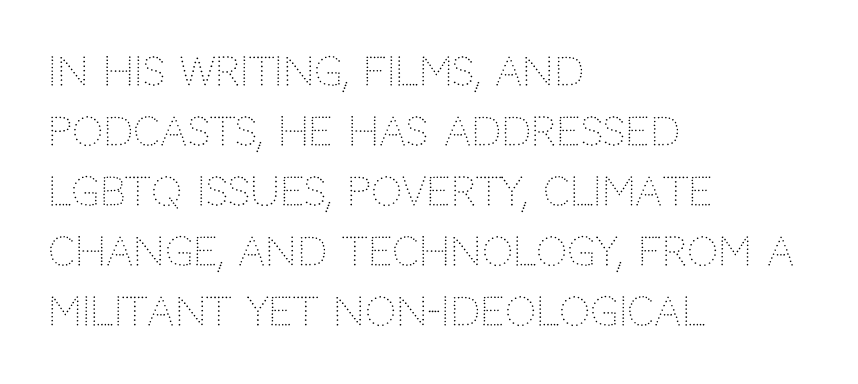
The type is set solid horizontally, with unmodified tracking. Check under the words: just untouched page. Horizontal alignment here is leftward, the default for most running prose. A typesetter would call this proportional, since set widths differ per character. The axis of the letterforms is exactly vertical.
